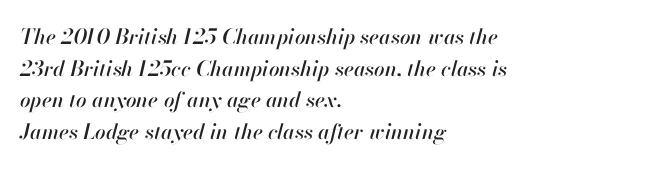
{"italic": "yes", "lean": "right", "slant_degrees": 13, "underline": "no", "align": "left", "line_spacing": "normal", "line_spacing_ratio": 1.51, "letter_spacing": "normal", "letter_spacing_em": 0.0, "glyph_px": 21}
